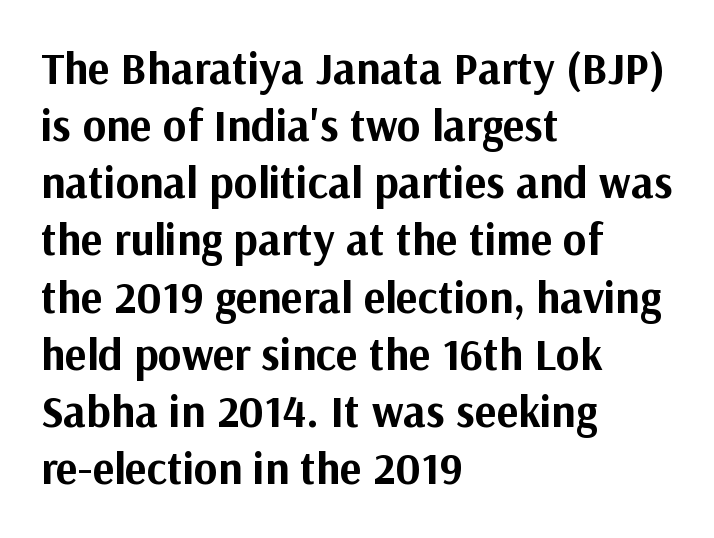
{"serif": "no", "italic": "no", "bold": "yes", "weight": "bold", "width": "normal", "stroke_contrast": "medium", "x_height": "medium", "monospaced": "no", "underline": "no", "align": "left", "line_spacing": "normal", "line_spacing_ratio": 1.27, "letter_spacing": "normal", "letter_spacing_em": 0.0, "glyph_px": 45}
